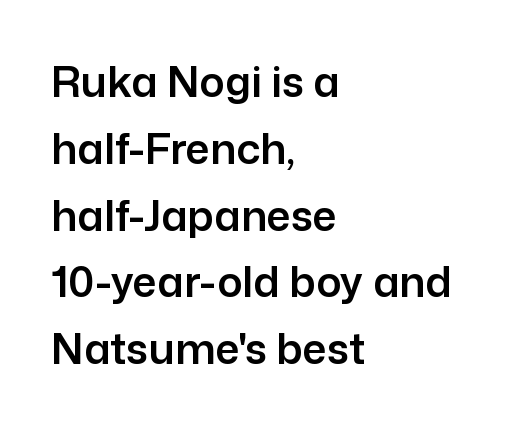
Q: Is the text italic (slanted)? A: No, it is upright.
Q: Is the typeface a serif or a sans-serif typeface? A: Sans-serif.
Q: Is the text underlined? A: No.
Q: How is the paragraph aligned? A: Left-aligned.
Q: Is the spacing between letters normal or unusually wide? A: Normal.
Q: Is the spacing between lines tight, normal or loose? A: Normal.
Q: Width (condensed, normal, or wide)? A: Normal.
Q: Stroke contrast? A: Low.
Q: x-height? A: Medium.
Q: Monospaced? A: No.
